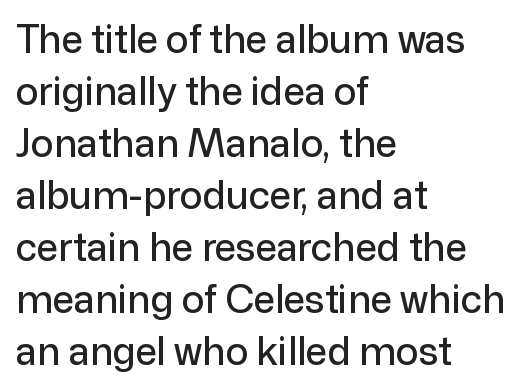
Q: Is the text italic (slanted)? A: No, it is upright.
Q: Is the typeface a serif or a sans-serif typeface? A: Sans-serif.
Q: Is the text underlined? A: No.
Q: How is the paragraph aligned? A: Left-aligned.
Q: Is the spacing between letters normal or unusually wide? A: Normal.
Q: Is the spacing between lines tight, normal or loose? A: Normal.
Q: Width (condensed, normal, or wide)? A: Normal.
Q: Stroke contrast? A: Low.
Q: x-height? A: Medium.
Q: Monospaced? A: No.
